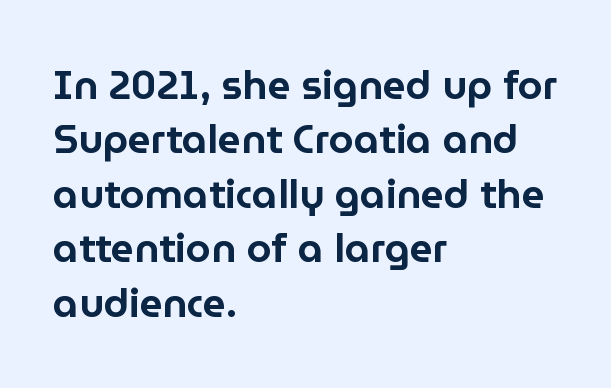
Q: Is the text italic (slanted)? A: No, it is upright.
Q: Is the typeface a serif or a sans-serif typeface? A: Sans-serif.
Q: Is the text underlined? A: No.
Q: How is the paragraph aligned? A: Left-aligned.
Q: Is the spacing between letters normal or unusually wide? A: Normal.
Q: Is the spacing between lines tight, normal or loose? A: Normal.
Q: Width (condensed, normal, or wide)? A: Normal.
Q: Stroke contrast? A: Low.
Q: x-height? A: Medium.
Q: Monospaced? A: No.
